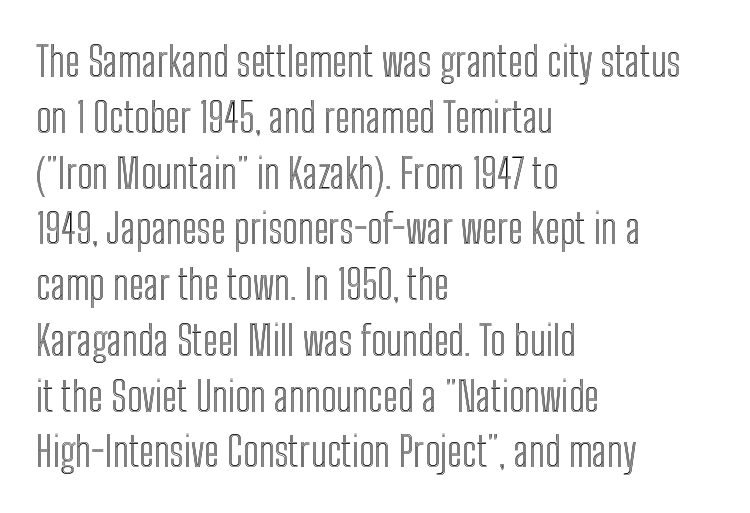
Q: Is the text italic (slanted)? A: No, it is upright.
Q: Is the text underlined? A: No.
Q: How is the paragraph aligned? A: Left-aligned.
Q: Is the spacing between letters normal or unusually wide? A: Normal.
Q: Is the spacing between lines tight, normal or loose? A: Normal.
Q: Width (condensed, normal, or wide)? A: Condensed.
Q: x-height? A: Medium.
Q: Monospaced? A: No.
